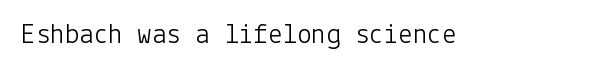
Q: Is the text bold? A: No.
Q: Is the text italic (slanted)? A: No, it is upright.
Q: Is the typeface a serif or a sans-serif typeface? A: Sans-serif.
Q: Is the text underlined? A: No.
Q: Is the spacing between letters normal or unusually wide? A: Normal.
Q: Width (condensed, normal, or wide)? A: Normal.
Q: Stroke contrast? A: Low.
Q: x-height? A: Medium.
